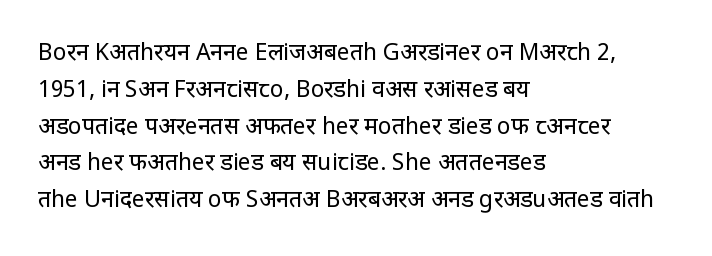
Q: Is the text bold? A: No.
Q: Is the text italic (slanted)? A: No, it is upright.
Q: Is the text underlined? A: No.
Q: How is the paragraph aligned? A: Left-aligned.
Q: Is the spacing between letters normal or unusually wide? A: Normal.
Q: Is the spacing between lines tight, normal or loose? A: Normal.
